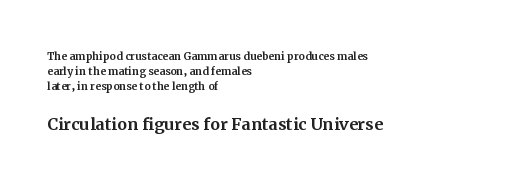
Q: Is the text italic (slanted)? A: No, it is upright.
Q: Is the text underlined? A: No.
Q: How is the paragraph aligned? A: Left-aligned.
Q: Is the spacing between letters normal or unusually wide? A: Normal.
Q: Is the spacing between lines tight, normal or loose? A: Tight.
Q: Which block of text is set in a larger size, the first (top) or the second (bottom)? A: The second (bottom) one.
